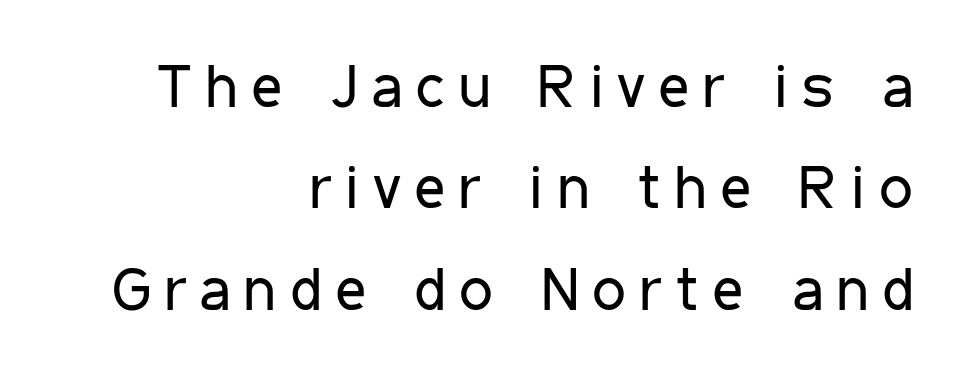
Q: Is the text bold? A: No.
Q: Is the text italic (slanted)? A: No, it is upright.
Q: Is the typeface a serif or a sans-serif typeface? A: Sans-serif.
Q: Is the text underlined? A: No.
Q: How is the paragraph aligned? A: Right-aligned.
Q: Is the spacing between letters normal or unusually wide? A: Unusually wide.
Q: Is the spacing between lines tight, normal or loose? A: Normal.
Q: Width (condensed, normal, or wide)? A: Condensed.
Q: Stroke contrast? A: Low.
Q: x-height? A: Medium.
Q: Monospaced? A: No.
